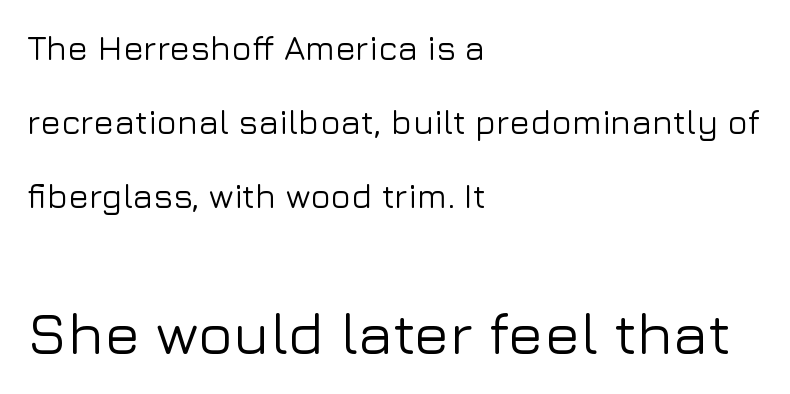
Q: Is the text italic (slanted)? A: No, it is upright.
Q: Is the typeface a serif or a sans-serif typeface? A: Sans-serif.
Q: Is the text underlined? A: No.
Q: How is the paragraph aligned? A: Left-aligned.
Q: Is the spacing between letters normal or unusually wide? A: Normal.
Q: Is the spacing between lines tight, normal or loose? A: Loose.
Q: Which block of text is set in a larger size, the first (top) or the second (bottom)? A: The second (bottom) one.
Q: Width (condensed, normal, or wide)? A: Normal.
Q: Stroke contrast? A: Low.
Q: x-height? A: Medium.
Q: Monospaced? A: No.
